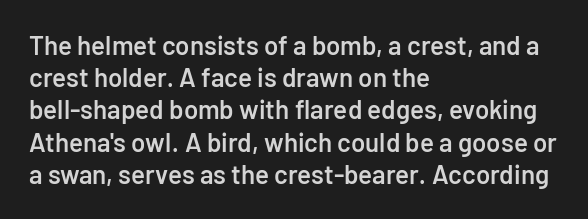
{"italic": "no", "bold": "semi", "underline": "no", "align": "left", "line_spacing_ratio": 1.24, "letter_spacing": "normal", "letter_spacing_em": 0.0, "glyph_px": 26}
